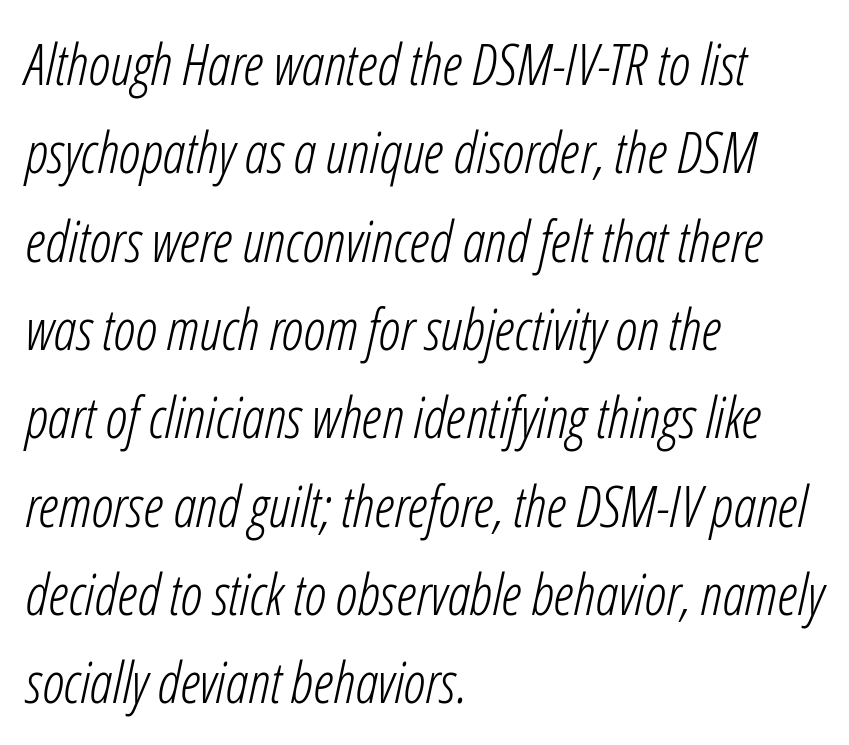
The passage shown is not underscored anywhere. Short note: letters normally spaced. The strokes are not fattened; the text isn't bold. Is the block centered? No — it sits flush against the left margin.
